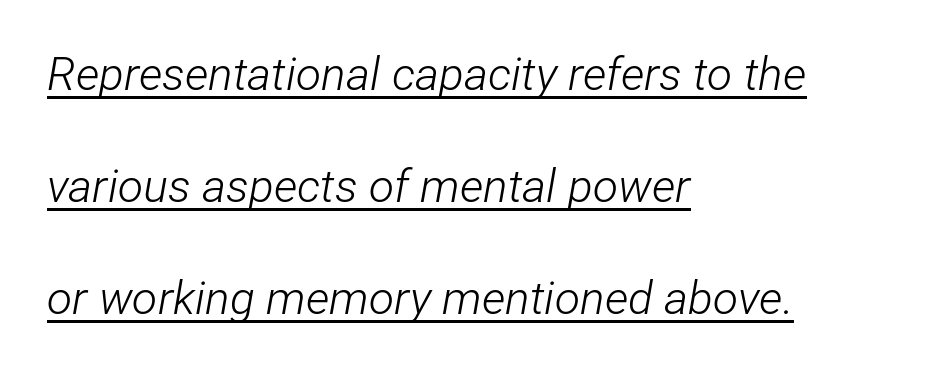
Note the varied advance widths — an 'i' is clearly narrower than an 'm'. A typesetter would call this leading open, well beyond the default. Left-aligned paragraph, ragged on the right. No extra tracking has been applied to these lines.
